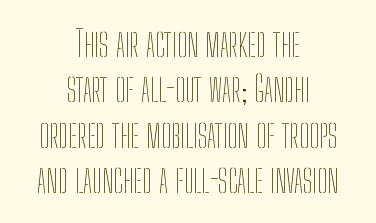
The block of text has a typical density, with ordinary space between rows. Default kerning and tracking; the words read as compact shapes. The baseline area is clear. The compositor balanced each line on the midline. The letters advance in unequal steps, a hallmark of proportional type.
